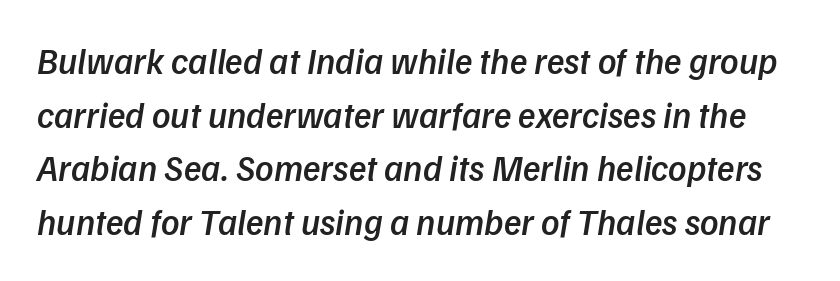
Q: Is the text bold? A: Semi-bold.
Q: Is the typeface a serif or a sans-serif typeface? A: Sans-serif.
Q: Is the text underlined? A: No.
Q: Is the spacing between letters normal or unusually wide? A: Normal.
Q: Is the spacing between lines tight, normal or loose? A: Normal.
Q: Width (condensed, normal, or wide)? A: Normal.
Q: Stroke contrast? A: Low.
Q: x-height? A: Medium.
Q: Monospaced? A: No.
